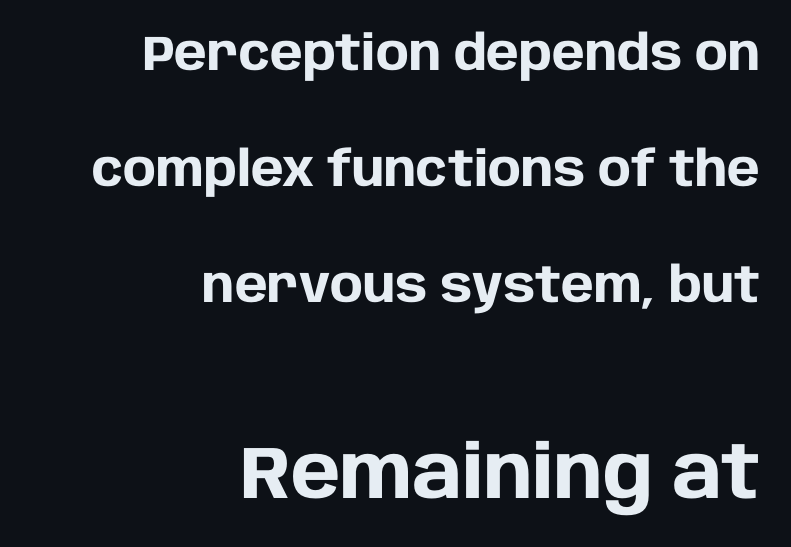
The image shows 74 px heavy sans-serif type, upright; set right-aligned, loose line spacing (2.37x), normal letter spacing, not underlined; the second (bottom) block is 1.51x larger; low stroke contrast and a large x-height.
